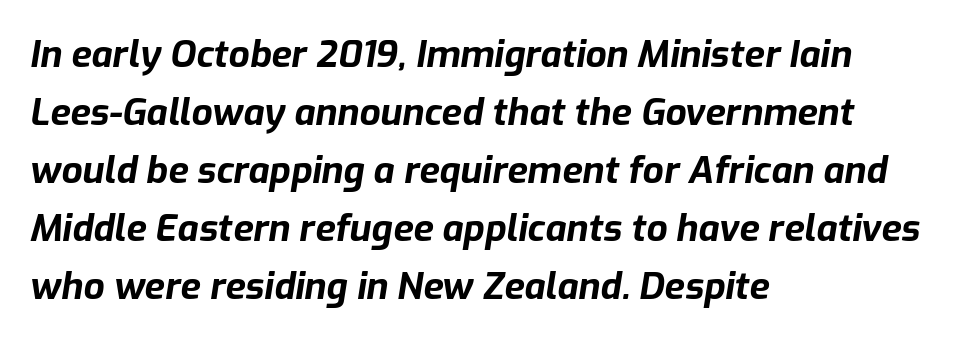
Q: Is the text bold? A: Yes.
Q: Is the text italic (slanted)? A: Yes, it leans right by about 9 degrees.
Q: Is the text underlined? A: No.
Q: How is the paragraph aligned? A: Left-aligned.
Q: Is the spacing between letters normal or unusually wide? A: Normal.
Q: Is the spacing between lines tight, normal or loose? A: Normal.
Q: Width (condensed, normal, or wide)? A: Normal.
Q: Stroke contrast? A: Low.
Q: x-height? A: Medium.
Q: Monospaced? A: No.
